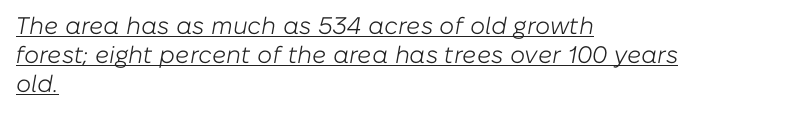
The image shows 24 px text type, italic (leaning right); set left-aligned, line spacing 1.21x, normal letter spacing, underlined.
